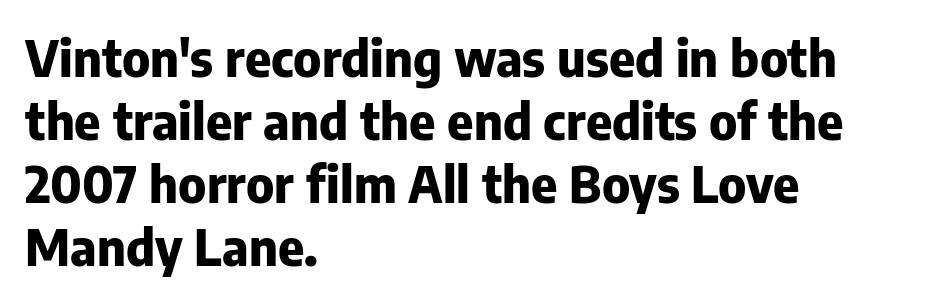
The image shows 50 px heavy sans-serif type, upright; set left-aligned, normal line spacing (1.26x), normal letter spacing, not underlined; low stroke contrast and a medium x-height.
